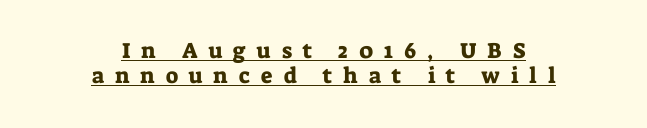
The image shows 22 px text type, upright; set centered, tight line spacing (1.15x), unusually wide letter spacing (+0.5 em), underlined.
